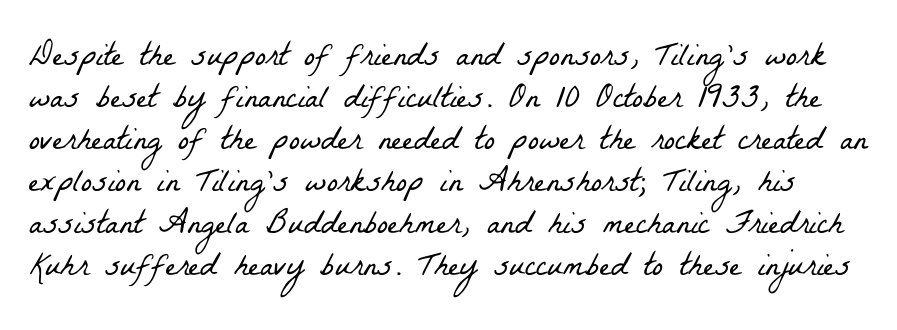
The image shows 33 px light, condensed serif type; set normal line spacing (1.27x), normal letter spacing, not underlined; low stroke contrast and a medium x-height.
